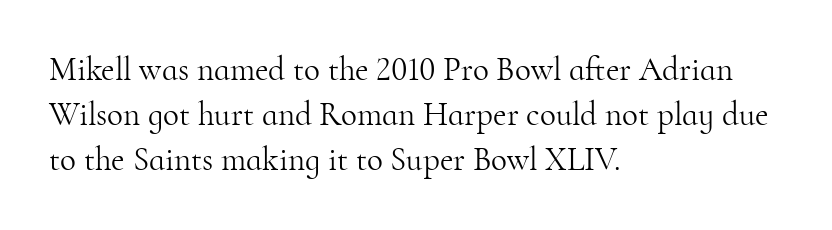
The image shows 33 px light serif type, upright; set left-aligned, normal line spacing (1.37x), normal letter spacing, not underlined; high stroke contrast and a small x-height.
